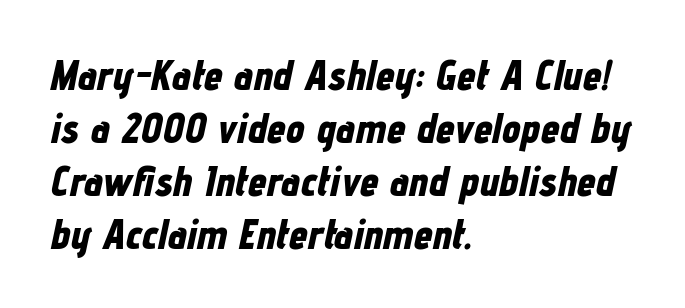
{"italic": "yes", "lean": "right", "slant_degrees": 12, "bold": "yes", "weight": "bold", "width": "condensed", "stroke_contrast": "low", "x_height": "medium", "monospaced": "no", "underline": "no", "align": "left", "line_spacing": "normal", "line_spacing_ratio": 1.26, "letter_spacing": "normal", "letter_spacing_em": 0.0, "glyph_px": 42}
